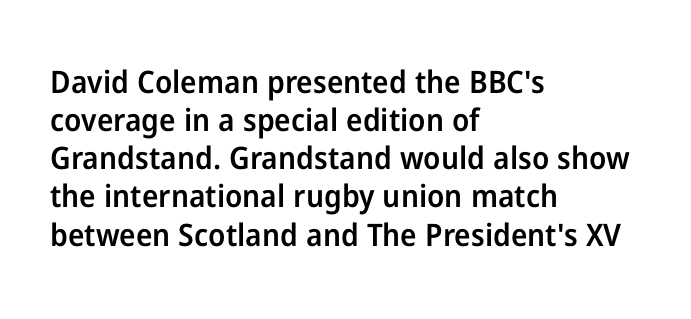
{"serif": "no", "italic": "no", "bold": "semi", "weight": "semibold", "width": "normal", "stroke_contrast": "low", "x_height": "medium", "monospaced": "no", "underline": "no", "align": "left", "line_spacing_ratio": 1.23, "letter_spacing": "normal", "letter_spacing_em": 0.0, "glyph_px": 31}
